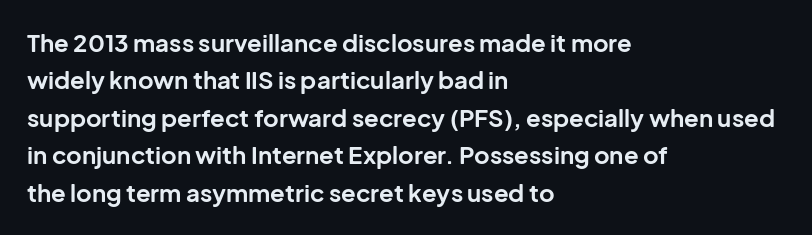
The image shows 24 px bold type, upright; set left-aligned, normal line spacing (1.56x), normal letter spacing, not underlined.
